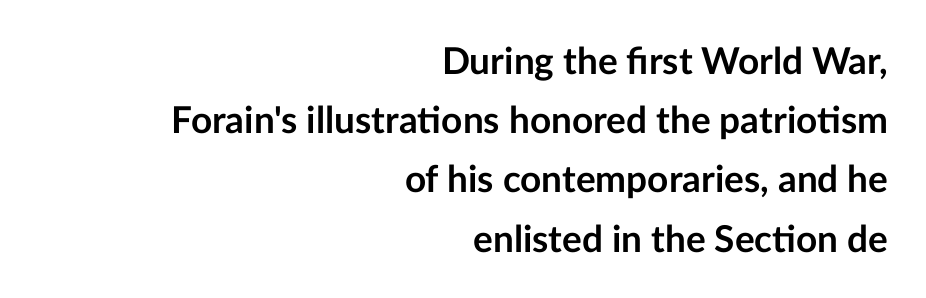
The face used here is rendered with its standard letterfit. Honestly, there is no underline to notice here at all. Grotesque or geometric, the face here clearly has no serifs. Note the varied advance widths — an 'i' is clearly narrower than an 'm'. In terms of posture, this sample is upright.
